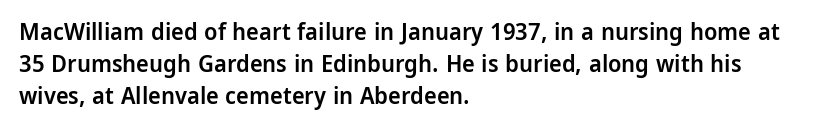
The image shows 24 px text type, upright; set left-aligned, normal line spacing (1.33x), normal letter spacing, not underlined.
